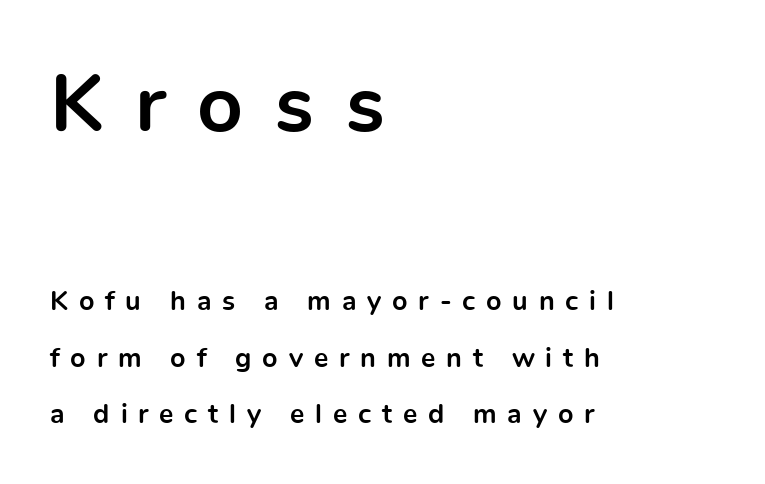
Q: Is the text bold? A: Yes.
Q: Is the text italic (slanted)? A: No, it is upright.
Q: Is the typeface a serif or a sans-serif typeface? A: Sans-serif.
Q: Is the text underlined? A: No.
Q: How is the paragraph aligned? A: Left-aligned.
Q: Is the spacing between letters normal or unusually wide? A: Unusually wide.
Q: Is the spacing between lines tight, normal or loose? A: Loose.
Q: Which block of text is set in a larger size, the first (top) or the second (bottom)? A: The first (top) one.
Q: Width (condensed, normal, or wide)? A: Normal.
Q: x-height? A: Medium.
Q: Monospaced? A: No.
